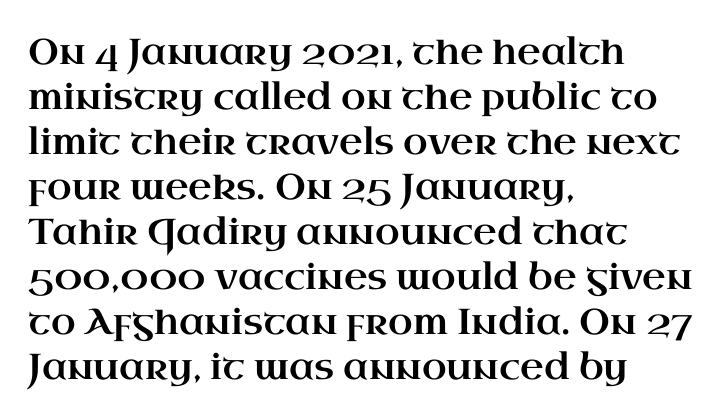
You could not count columns in this text — the font is proportionally spaced. Upright lettering throughout. Each line starts at the same left margin while the right side varies. You can tell from the footed stems that serif type was used. This rendering features lettering with no underline. These lines keep a tight, regular rhythm from letter to letter.
